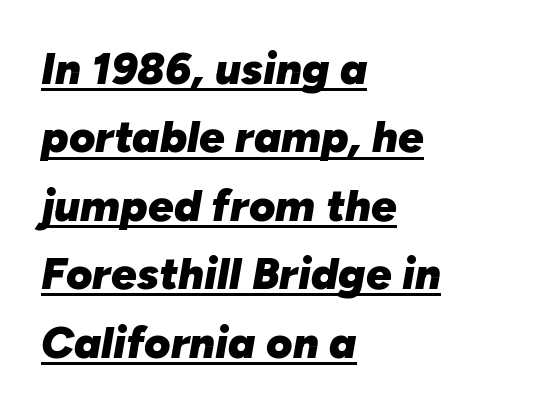
Honestly, the letter spacing is just normal — you wouldn't notice it. Caption: lettering with a line underneath. Does the lettering tilt? It does — this is italic. The letters advance in unequal steps, a hallmark of proportional type. A classic flush-left, rag-right setting is used for this passage.
